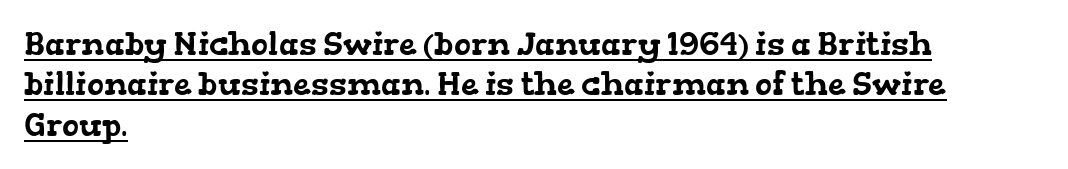
The image shows 32 px wide serif type; set left-aligned, normal line spacing (1.26x), normal letter spacing, underlined; low stroke contrast and a medium x-height.
